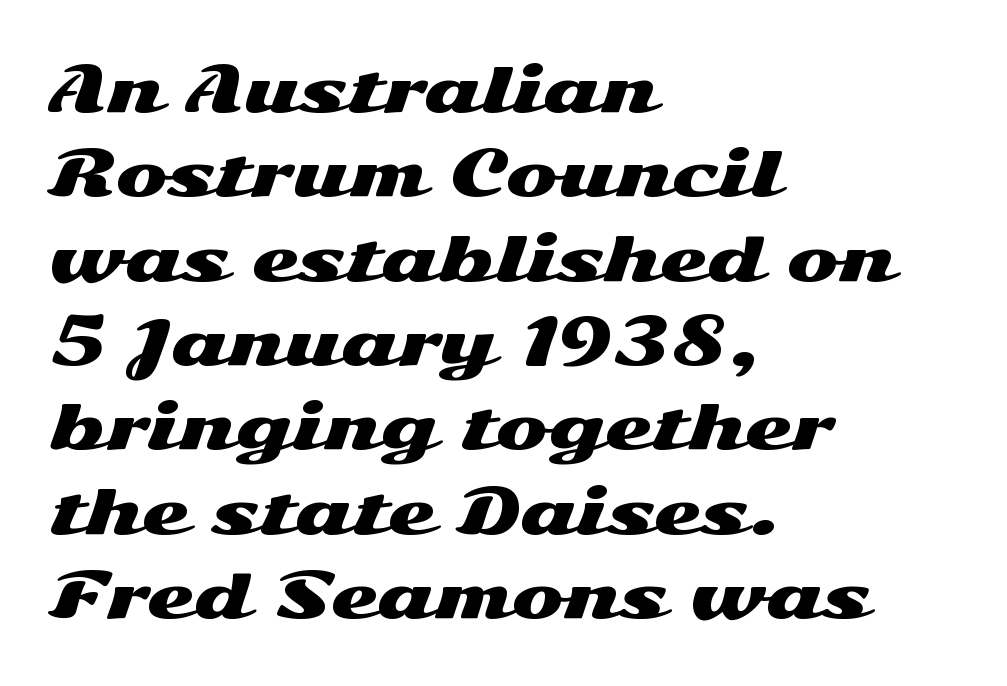
{"serif": "no", "width": "wide", "stroke_contrast": "medium", "x_height": "medium", "monospaced": "no", "underline": "no", "align": "left", "line_spacing": "normal", "line_spacing_ratio": 1.36, "letter_spacing": "normal", "letter_spacing_em": 0.0, "glyph_px": 62}
